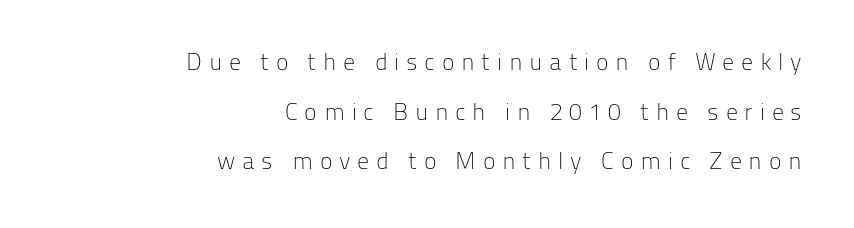
The image shows 24 px text type, upright; set right-aligned, loose line spacing (2.07x), unusually wide letter spacing (+0.28 em), not underlined.
